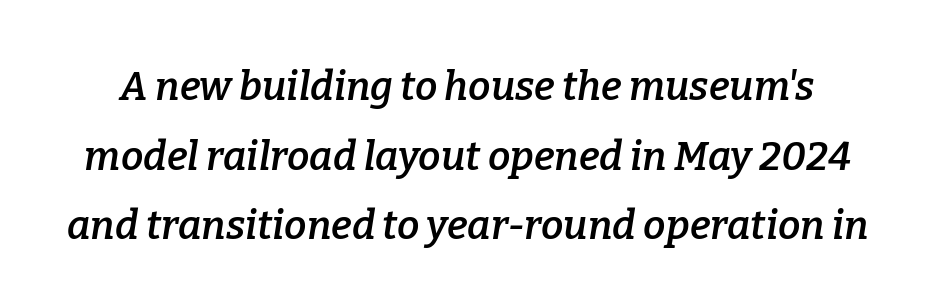
{"serif": "yes", "italic": "yes", "lean": "right", "slant_degrees": 9, "bold": "semi", "weight": "semibold", "width": "normal", "stroke_contrast": "low", "x_height": "medium", "monospaced": "no", "underline": "no", "line_spacing_ratio": 1.74, "letter_spacing": "normal", "letter_spacing_em": 0.0, "glyph_px": 40}
